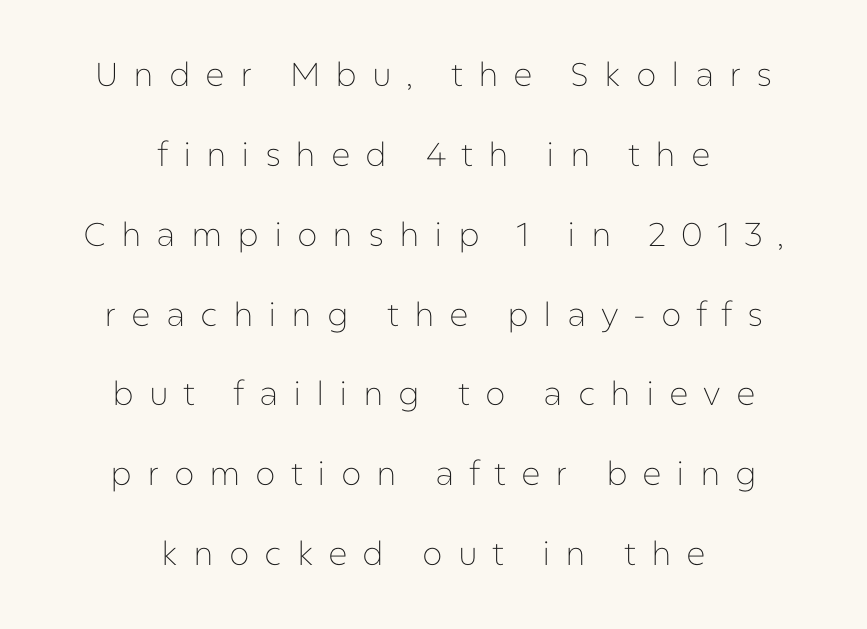
{"serif": "no", "italic": "no", "bold": "no", "weight": "thin", "width": "normal", "stroke_contrast": "low", "x_height": "medium", "monospaced": "no", "underline": "no", "align": "center", "line_spacing": "loose", "line_spacing_ratio": 2.42, "letter_spacing": "wide", "letter_spacing_em": 0.45, "glyph_px": 33}
